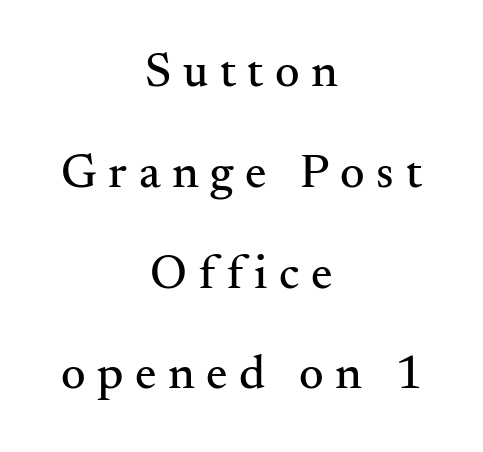
Q: Is the text italic (slanted)? A: No, it is upright.
Q: Is the typeface a serif or a sans-serif typeface? A: Serif.
Q: Is the text underlined? A: No.
Q: How is the paragraph aligned? A: Centered.
Q: Is the spacing between letters normal or unusually wide? A: Unusually wide.
Q: Is the spacing between lines tight, normal or loose? A: Loose.
Q: Width (condensed, normal, or wide)? A: Normal.
Q: Stroke contrast? A: Medium.
Q: x-height? A: Small.
Q: Monospaced? A: No.
